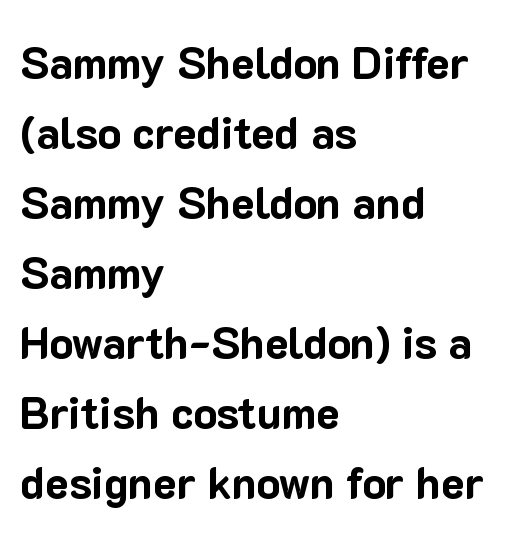
This sample has the flowing, uneven cadence of proportional lettering. These lines are set flush left with a ragged right edge. Students, note that the glyphs here touch the page at normal intervals. Quick note: underline off. These words are printed bold, with thick strokes throughout.
